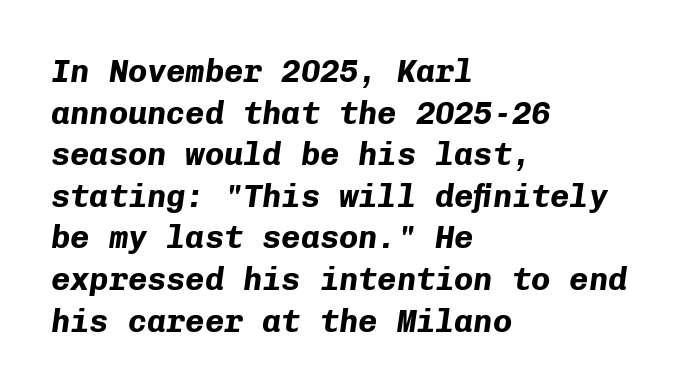
Q: Is the text bold? A: Yes.
Q: Is the text italic (slanted)? A: Yes, it leans right by about 8 degrees.
Q: Is the text underlined? A: No.
Q: How is the paragraph aligned? A: Left-aligned.
Q: Is the spacing between letters normal or unusually wide? A: Normal.
Q: Is the spacing between lines tight, normal or loose? A: Normal.
Q: Width (condensed, normal, or wide)? A: Normal.
Q: Stroke contrast? A: Low.
Q: x-height? A: Medium.
Q: Monospaced? A: Yes.
